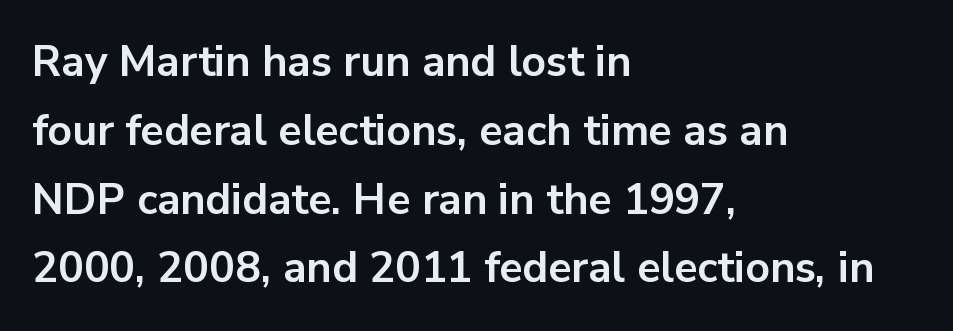
Students, this is bold: see how much ink each stroke carries. In terms of letterform style, serifs are entirely absent. The glyphs are unaccompanied by any horizontal stroke below them. When letters stand straight like this, we call the style roman or upright.
